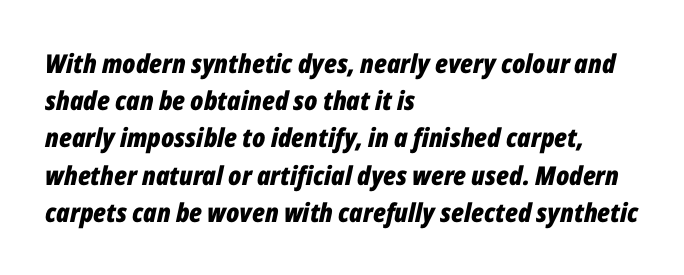
{"italic": "yes", "lean": "right", "slant_degrees": 12, "bold": "yes", "underline": "no", "align": "left", "line_spacing": "normal", "line_spacing_ratio": 1.43, "letter_spacing": "normal", "letter_spacing_em": 0.0, "glyph_px": 26}
